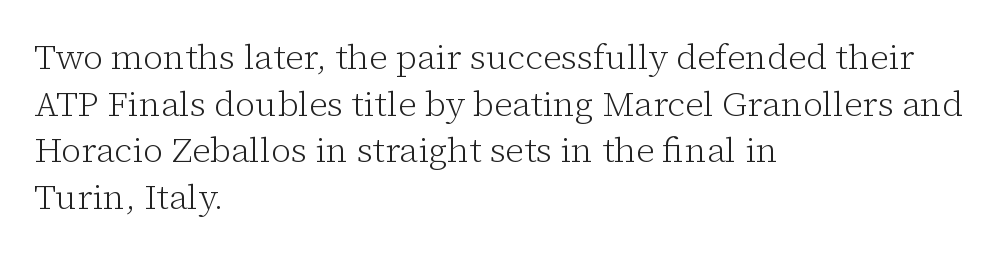
Q: Is the text bold? A: No.
Q: Is the text italic (slanted)? A: No, it is upright.
Q: Is the typeface a serif or a sans-serif typeface? A: Serif.
Q: Is the text underlined? A: No.
Q: How is the paragraph aligned? A: Left-aligned.
Q: Is the spacing between letters normal or unusually wide? A: Normal.
Q: Is the spacing between lines tight, normal or loose? A: Normal.
Q: Width (condensed, normal, or wide)? A: Normal.
Q: Stroke contrast? A: Low.
Q: x-height? A: Medium.
Q: Monospaced? A: No.
